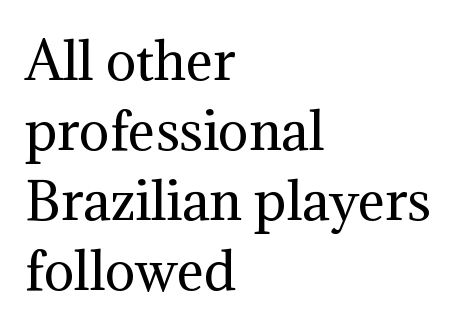
Q: Is the text bold? A: No.
Q: Is the text italic (slanted)? A: No, it is upright.
Q: Is the typeface a serif or a sans-serif typeface? A: Serif.
Q: Is the text underlined? A: No.
Q: How is the paragraph aligned? A: Left-aligned.
Q: Is the spacing between letters normal or unusually wide? A: Normal.
Q: Is the spacing between lines tight, normal or loose? A: Normal.
Q: Width (condensed, normal, or wide)? A: Normal.
Q: Stroke contrast? A: Medium.
Q: x-height? A: Medium.
Q: Monospaced? A: No.
